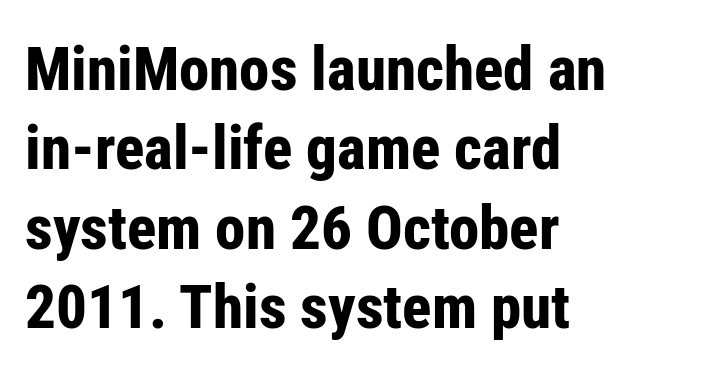
Caption: multi-line text, flush left, ragged right. Think of a printed novel: that variable character pitch is what you see here. This is sans-serif lettering, the kind often seen on screens and signage. If you measured baseline to baseline, you'd find a middling distance. No italicization has been applied; the sample stays upright. The area under the type is left untouched.
